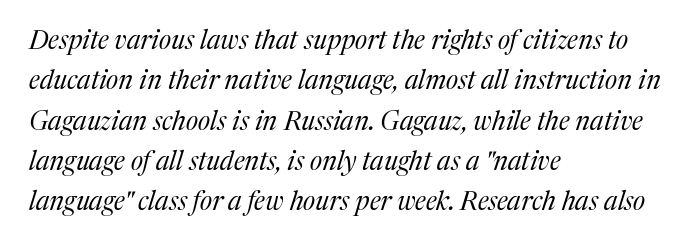
Nothing unusual about the tracking: characters are spaced as the font intends. Does the leading feel generous? No, just average. Counters stay open thanks to moderate or lighter strokes. Descender tails drop into unmarked territory. Casual observation: everything's shoved over to the left.
